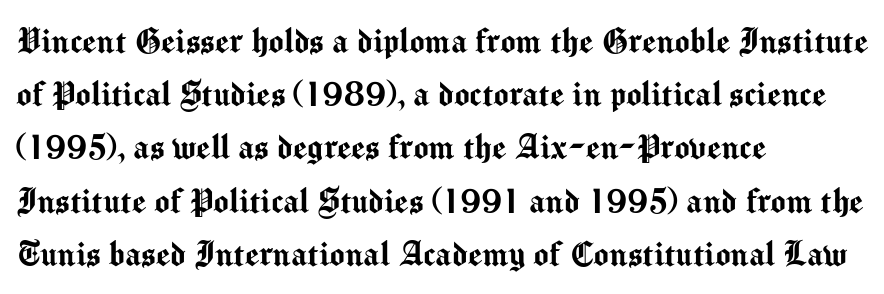
{"serif": "no", "italic": "no", "width": "normal", "stroke_contrast": "medium", "x_height": "medium", "monospaced": "no", "underline": "no", "align": "left", "line_spacing": "normal", "line_spacing_ratio": 1.33, "letter_spacing": "normal", "letter_spacing_em": 0.0, "glyph_px": 40}
